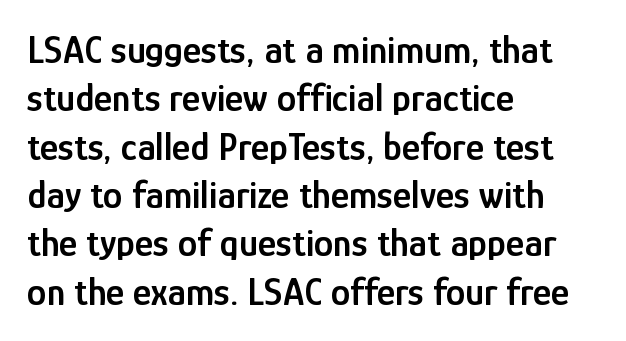
The image shows 39 px semibold, condensed sans-serif type, upright; set left-aligned, line spacing 1.24x, normal letter spacing, not underlined; low stroke contrast and a medium x-height.
